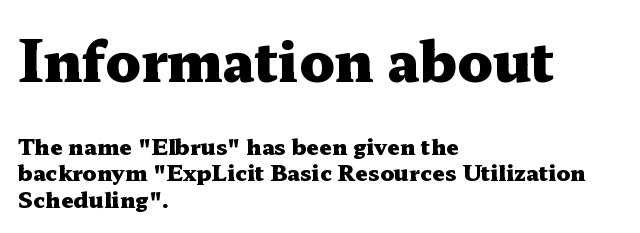
The image shows 55 px heavy, wide serif type, upright; set left-aligned, line spacing 1.21x, normal letter spacing, not underlined; the first (top) block is 2.5x larger; medium stroke contrast and a medium x-height.
